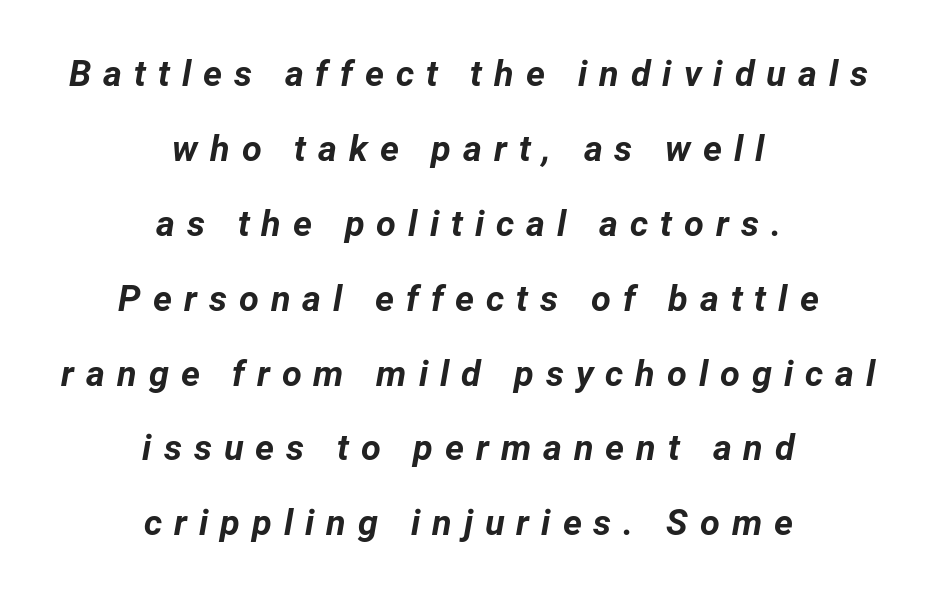
{"italic": "yes", "lean": "right", "slant_degrees": 12, "bold": "yes", "weight": "bold", "width": "normal", "stroke_contrast": "low", "x_height": "medium", "monospaced": "no", "underline": "no", "align": "center", "line_spacing": "loose", "line_spacing_ratio": 2.08, "letter_spacing": "wide", "letter_spacing_em": 0.33, "glyph_px": 36}
